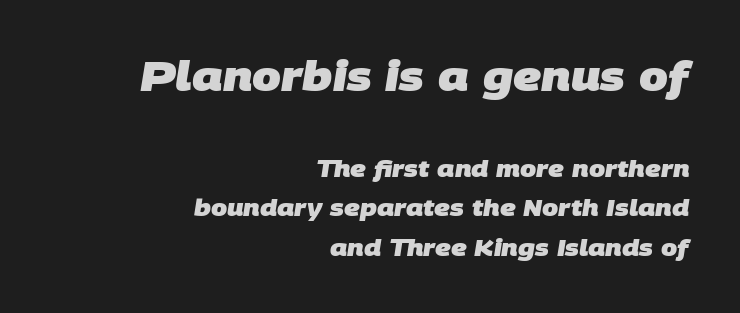
This sample is right-justified, so line beginnings fall wherever the words allow. Note the varied advance widths — an 'i' is clearly narrower than an 'm'. Just letters on the line, the space beneath them empty. The earlier block is typeset at a bigger size than the later block. Characters follow at the spacing the type designer built in.
